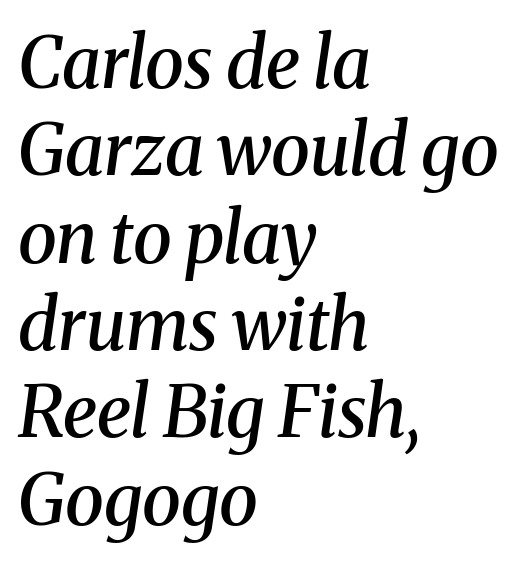
Q: Is the text bold? A: Semi-bold.
Q: Is the text italic (slanted)? A: Yes, it leans right by about 8 degrees.
Q: Is the typeface a serif or a sans-serif typeface? A: Serif.
Q: Is the text underlined? A: No.
Q: How is the paragraph aligned? A: Left-aligned.
Q: Is the spacing between letters normal or unusually wide? A: Normal.
Q: Width (condensed, normal, or wide)? A: Normal.
Q: Stroke contrast? A: Medium.
Q: x-height? A: Medium.
Q: Monospaced? A: No.
